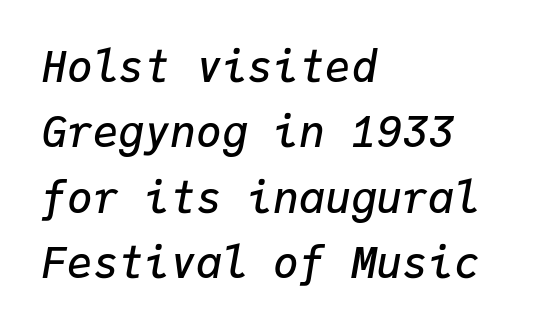
Q: Is the text bold? A: Semi-bold.
Q: Is the text italic (slanted)? A: Yes, it leans right by about 9 degrees.
Q: Is the text underlined? A: No.
Q: How is the paragraph aligned? A: Left-aligned.
Q: Is the spacing between letters normal or unusually wide? A: Normal.
Q: Is the spacing between lines tight, normal or loose? A: Normal.
Q: Width (condensed, normal, or wide)? A: Normal.
Q: Stroke contrast? A: Low.
Q: x-height? A: Medium.
Q: Monospaced? A: Yes.
